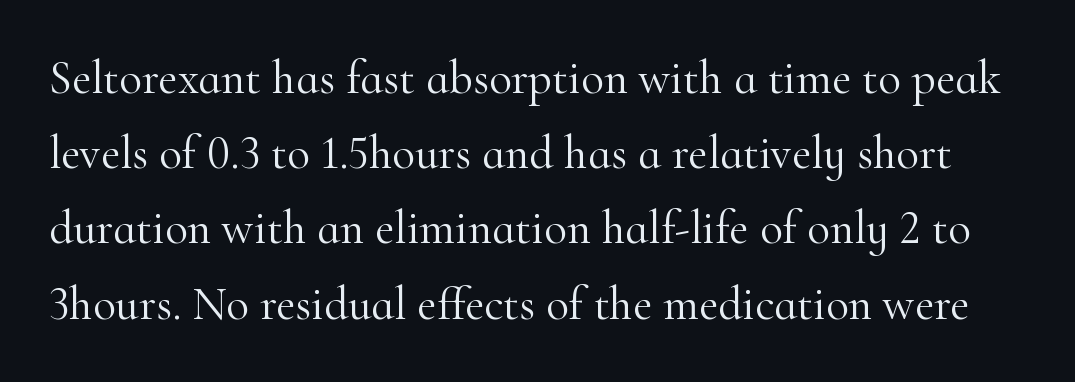
Q: Is the text bold? A: No.
Q: Is the text italic (slanted)? A: No, it is upright.
Q: Is the typeface a serif or a sans-serif typeface? A: Serif.
Q: Is the text underlined? A: No.
Q: Is the spacing between letters normal or unusually wide? A: Normal.
Q: Is the spacing between lines tight, normal or loose? A: Normal.
Q: Width (condensed, normal, or wide)? A: Normal.
Q: Stroke contrast? A: High.
Q: x-height? A: Small.
Q: Monospaced? A: No.
